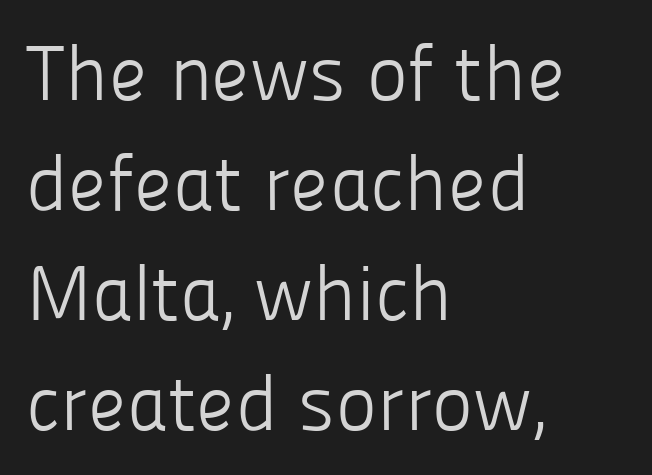
The image shows 78 px light sans-serif type, upright; set left-aligned, normal line spacing (1.41x), normal letter spacing, not underlined; low stroke contrast and a medium x-height.
